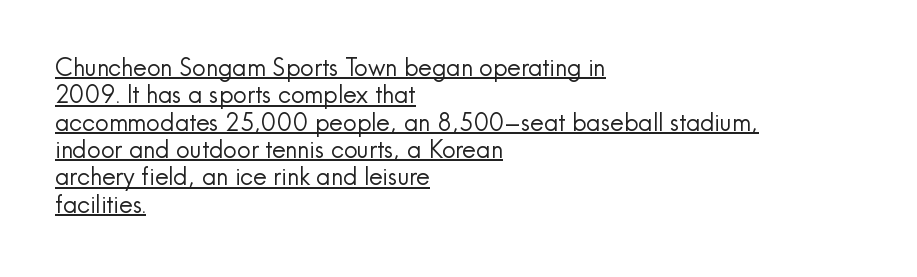
{"italic": "no", "bold": "no", "underline": "yes", "align": "left", "line_spacing": "tight", "line_spacing_ratio": 1.14, "letter_spacing": "normal", "letter_spacing_em": 0.0, "glyph_px": 24}
